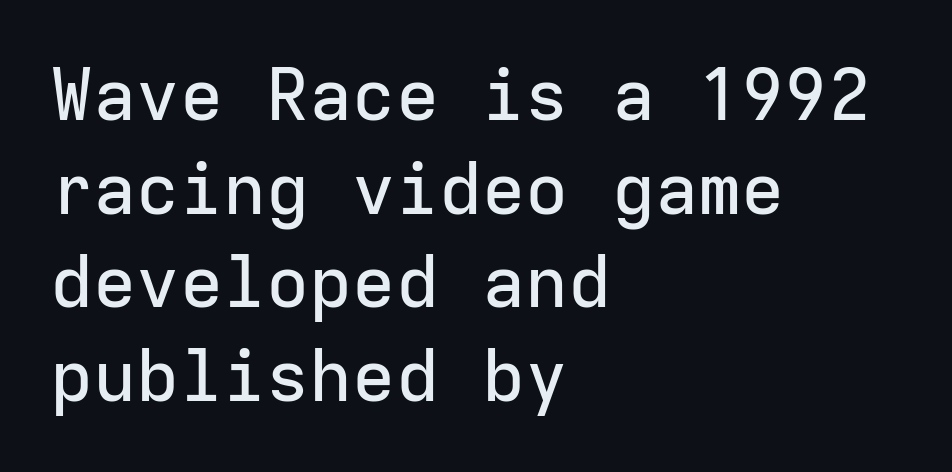
Q: Is the text italic (slanted)? A: No, it is upright.
Q: Is the typeface a serif or a sans-serif typeface? A: Sans-serif.
Q: Is the text underlined? A: No.
Q: How is the paragraph aligned? A: Left-aligned.
Q: Is the spacing between letters normal or unusually wide? A: Normal.
Q: Is the spacing between lines tight, normal or loose? A: Normal.
Q: Width (condensed, normal, or wide)? A: Normal.
Q: Stroke contrast? A: Low.
Q: x-height? A: Medium.
Q: Monospaced? A: Yes.
